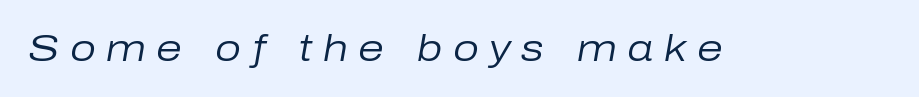
The whole block is typeset with a tilt. Unbolded letterforms with no extra heft. The passage shown is not underscored anywhere. The rendering uses natural spacing where letterforms have individual widths.
